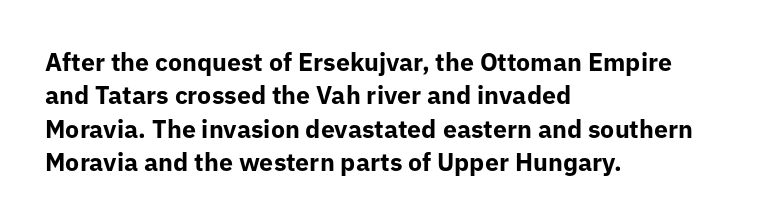
Q: Is the text bold? A: Yes.
Q: Is the text italic (slanted)? A: No, it is upright.
Q: Is the text underlined? A: No.
Q: How is the paragraph aligned? A: Left-aligned.
Q: Is the spacing between letters normal or unusually wide? A: Normal.
Q: Is the spacing between lines tight, normal or loose? A: Normal.
